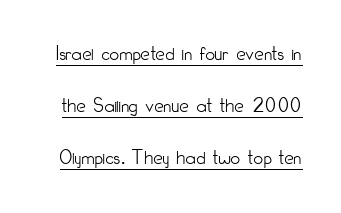
The weight tops out at a normal text grade. Beneath each row of characters lies a ruled line. Line spacing here is loose. The specimen reads as upright at a glance. These lines keep a tight, regular rhythm from letter to letter.
